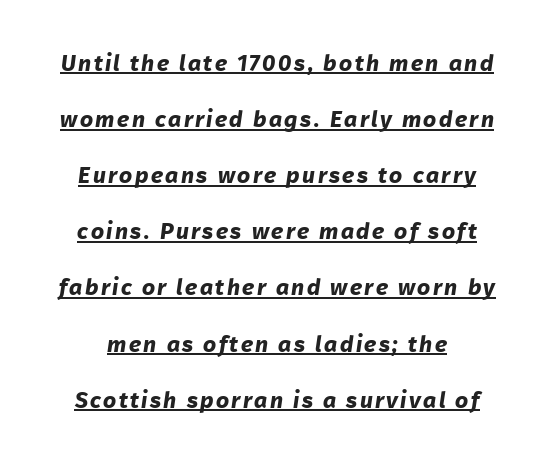
Q: Is the text bold? A: Yes.
Q: Is the text underlined? A: Yes.
Q: Is the spacing between lines tight, normal or loose? A: Loose.
